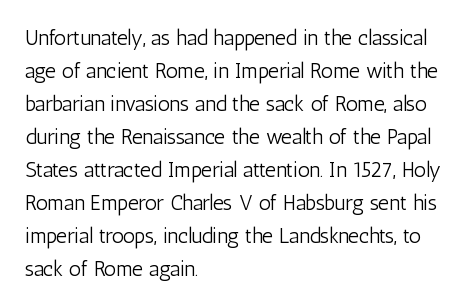
No italicization has been applied; the sample stays upright. This rendering features lettering with no underline. Summary of weight: not heavy and not bold. The typesetter chose a ragged-right arrangement here. The vertical gap from one line to the next is medium.
